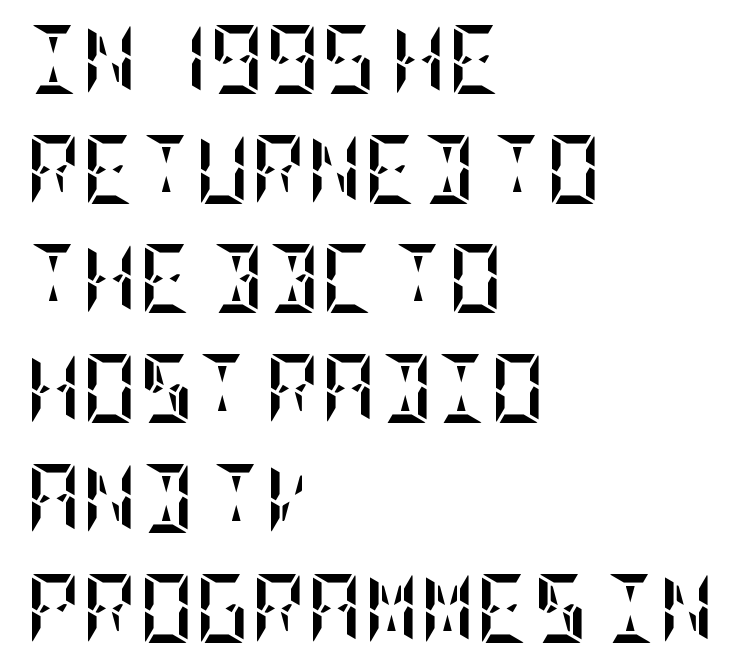
{"italic": "no", "bold": "yes", "weight": "semibold", "width": "condensed", "stroke_contrast": "low", "x_height": "large", "underline": "no", "align": "left", "line_spacing": "normal", "line_spacing_ratio": 1.59, "letter_spacing": "normal", "letter_spacing_em": 0.0, "glyph_px": 69}
